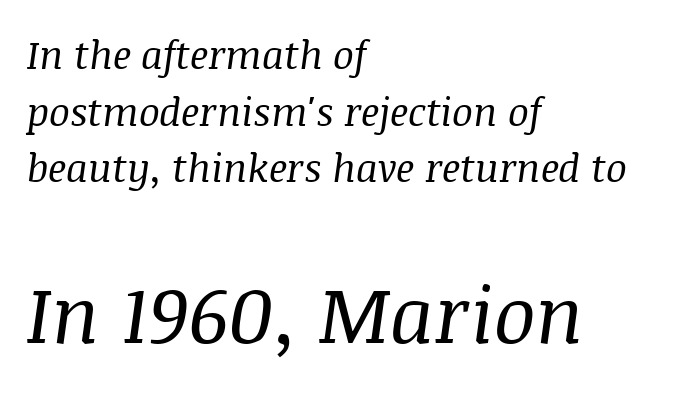
The image shows 78 px regular-weight serif type, italic (leaning right); set left-aligned, normal line spacing (1.45x), normal letter spacing, not underlined; the second (bottom) block is 2.0x larger; medium stroke contrast and a large x-height.
